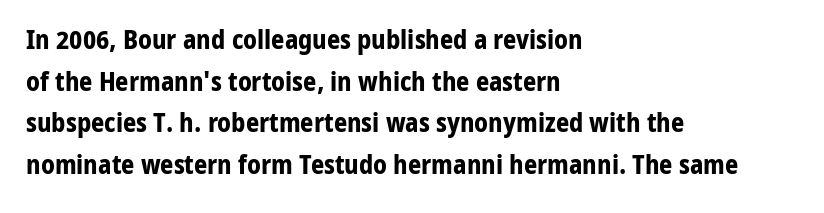
When letters stand straight like this, we call the style roman or upright. Successive baselines arrive at the customary interval. This rendering uses left alignment, leaving the right contour irregular. Notice how thick the strokes are: this is what a full bold looks like.
